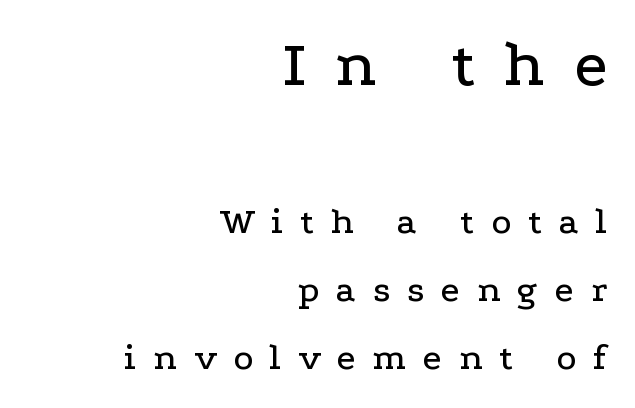
{"serif": "yes", "italic": "no", "width": "wide", "stroke_contrast": "low", "x_height": "medium", "monospaced": "no", "underline": "no", "align": "right", "line_spacing_ratio": 1.8, "letter_spacing": "wide", "letter_spacing_em": 0.44, "larger_block": "first", "size_ratio": 1.74, "glyph_px": 66}
